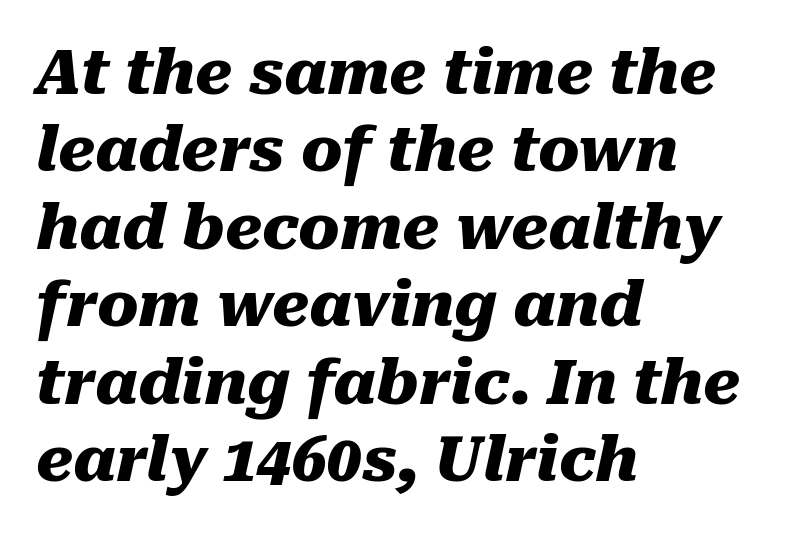
The image shows 62 px heavy type, italic (leaning right); set left-aligned, normal line spacing (1.25x), normal letter spacing, not underlined; medium stroke contrast and a medium x-height.
